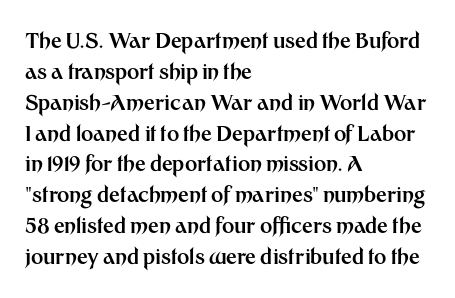
{"italic": "no", "bold": "yes", "underline": "no", "align": "left", "line_spacing": "normal", "line_spacing_ratio": 1.47, "letter_spacing": "normal", "letter_spacing_em": 0.0, "glyph_px": 21}
